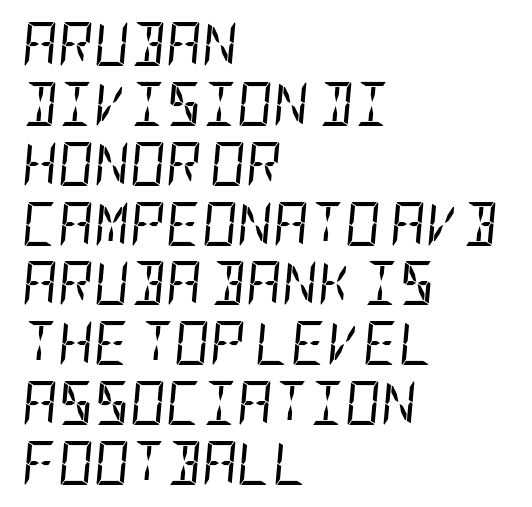
Summary of weight: not heavy and not bold. Short and long lines alike share a common starting point at left. Nobody drew a line under any word here. The lettering tilts uniformly, giving the passage an italic look. What's the leading like? Ordinary, nothing unusual. The letters sit at their default tracking, neither squeezed nor spread.
